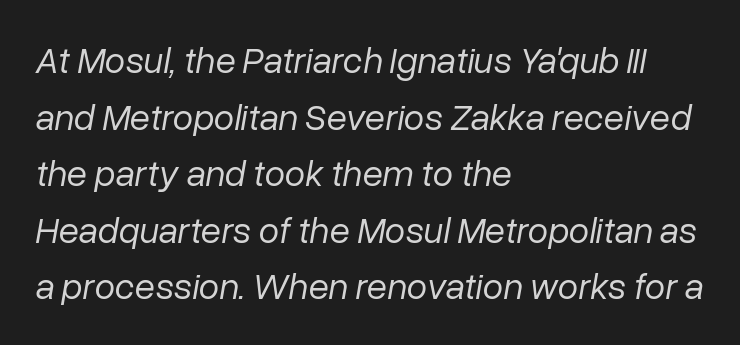
{"italic": "yes", "lean": "right", "slant_degrees": 10, "bold": "no", "weight": "regular", "width": "normal", "stroke_contrast": "low", "x_height": "medium", "monospaced": "no", "underline": "no", "align": "left", "line_spacing": "normal", "line_spacing_ratio": 1.53, "letter_spacing": "normal", "letter_spacing_em": 0.0, "glyph_px": 37}
